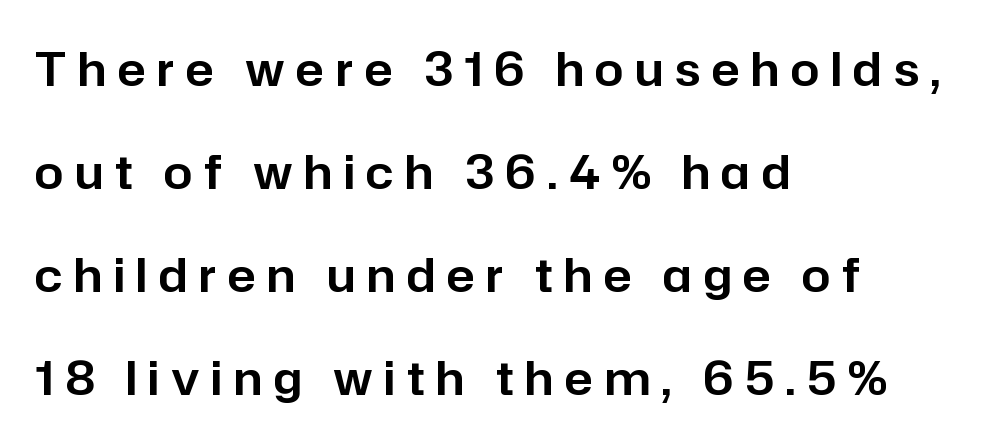
{"serif": "no", "italic": "no", "width": "normal", "stroke_contrast": "low", "x_height": "medium", "monospaced": "no", "underline": "no", "align": "left", "line_spacing": "loose", "line_spacing_ratio": 2.24, "letter_spacing": "wide", "letter_spacing_em": 0.25, "glyph_px": 46}
